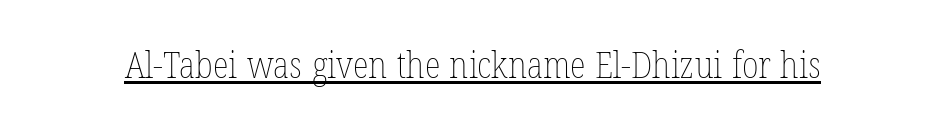
{"bold": "no", "weight": "thin", "width": "condensed", "stroke_contrast": "low", "x_height": "medium", "monospaced": "no", "underline": "yes", "letter_spacing": "normal", "letter_spacing_em": 0.0, "glyph_px": 37}
